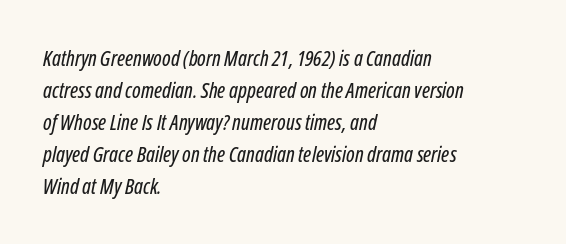
The image shows 21 px text type, italic (leaning right); set left-aligned, normal line spacing (1.52x), normal letter spacing, not underlined.
